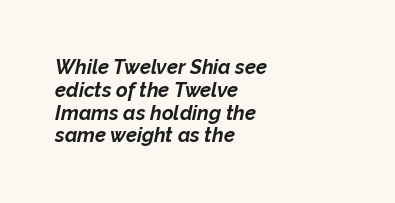
The baseline area is clear. Posture: slanted. Left-aligned paragraph, ragged on the right. Nothing unusual about the tracking: characters are spaced as the font intends. Line spacing here is tight.
